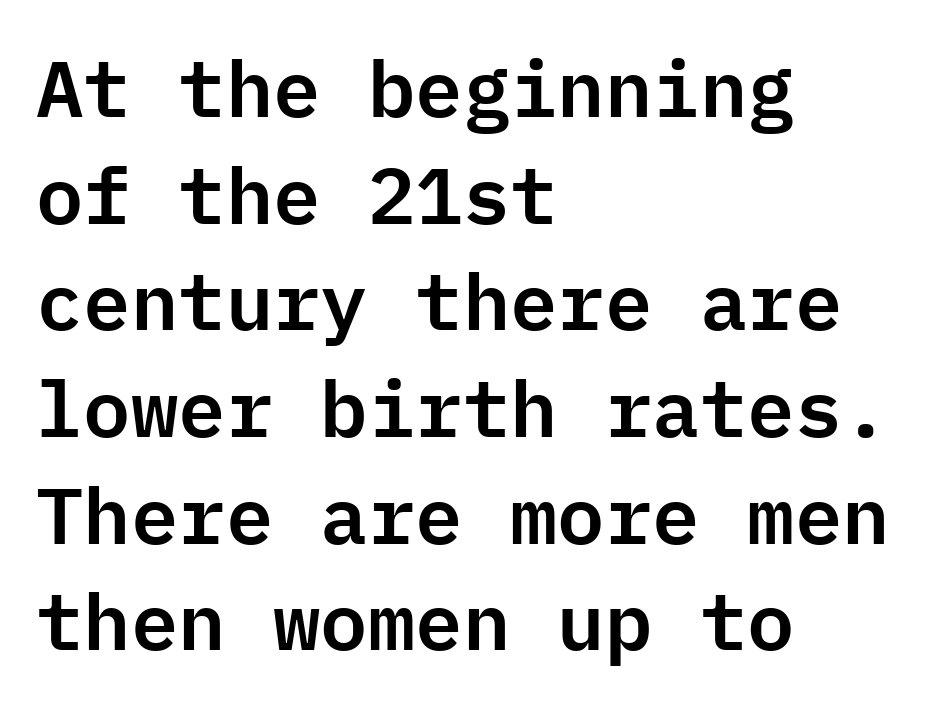
{"serif": "no", "italic": "no", "width": "normal", "stroke_contrast": "low", "x_height": "medium", "monospaced": "yes", "underline": "no", "align": "left", "line_spacing": "normal", "line_spacing_ratio": 1.35, "letter_spacing": "normal", "letter_spacing_em": 0.0, "glyph_px": 79}
